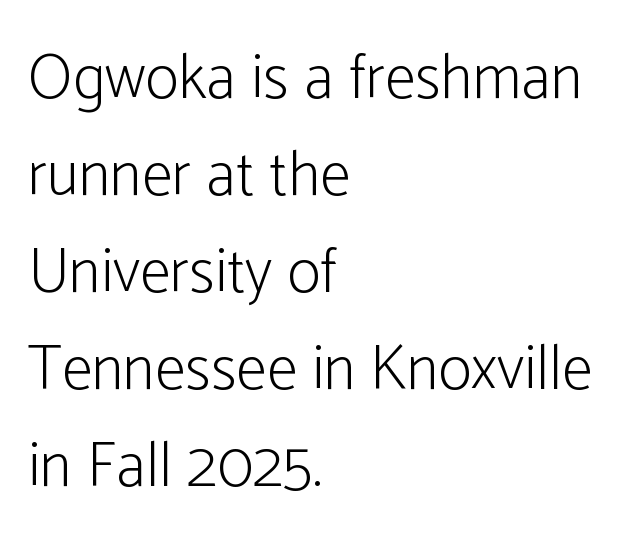
Heft: none added — not bold. Just letters on the line, the space beneath them empty. The face used here is rendered with its standard letterfit. I'd call this a sans setting — the letters go barefoot.
